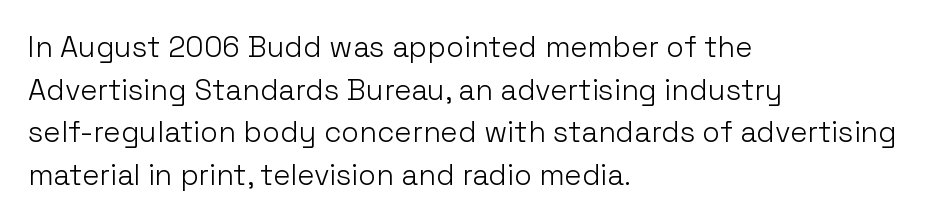
Heaviness? Minimal to ordinary, like unemphasized prose. A normal amount of white space separates one row of letters from the next. No extra tracking has been applied to these lines. The letters advance in unequal steps, a hallmark of proportional type. The typography opts for an upright posture over an oblique one. Each line starts at the same left margin while the right side varies.
